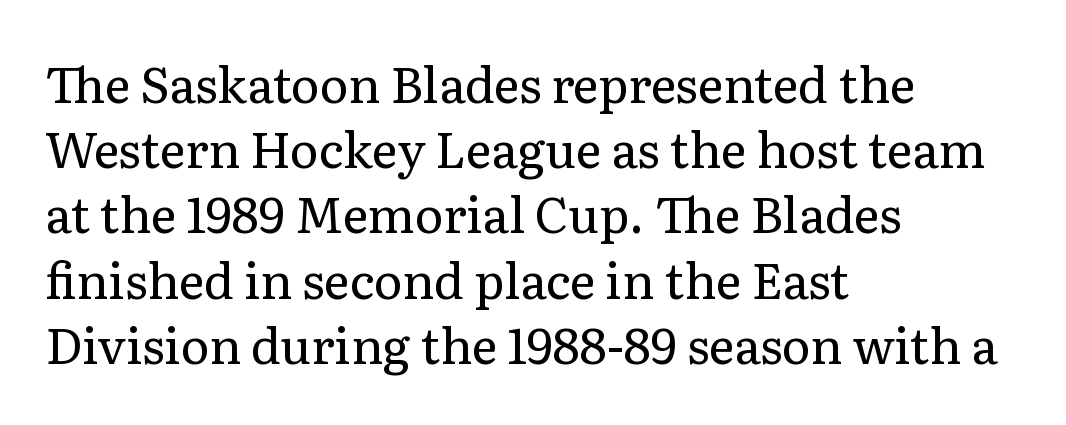
Q: Is the text bold? A: No.
Q: Is the text italic (slanted)? A: No, it is upright.
Q: Is the typeface a serif or a sans-serif typeface? A: Serif.
Q: Is the text underlined? A: No.
Q: How is the paragraph aligned? A: Left-aligned.
Q: Is the spacing between letters normal or unusually wide? A: Normal.
Q: Is the spacing between lines tight, normal or loose? A: Normal.
Q: Width (condensed, normal, or wide)? A: Normal.
Q: Stroke contrast? A: Low.
Q: x-height? A: Medium.
Q: Monospaced? A: No.
